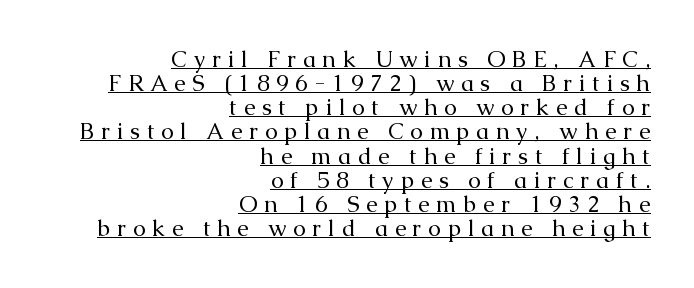
Q: Is the text bold? A: No.
Q: Is the text italic (slanted)? A: No, it is upright.
Q: Is the text underlined? A: Yes.
Q: How is the paragraph aligned? A: Right-aligned.
Q: Is the spacing between letters normal or unusually wide? A: Unusually wide.
Q: Is the spacing between lines tight, normal or loose? A: Tight.
